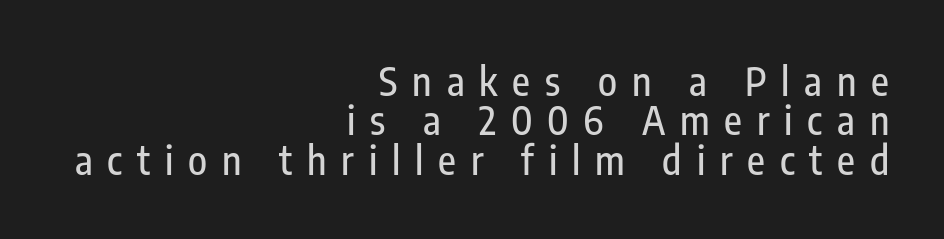
Q: Is the text italic (slanted)? A: No, it is upright.
Q: Is the typeface a serif or a sans-serif typeface? A: Sans-serif.
Q: Is the text underlined? A: No.
Q: How is the paragraph aligned? A: Right-aligned.
Q: Is the spacing between letters normal or unusually wide? A: Unusually wide.
Q: Is the spacing between lines tight, normal or loose? A: Tight.
Q: Width (condensed, normal, or wide)? A: Condensed.
Q: Stroke contrast? A: Low.
Q: x-height? A: Medium.
Q: Monospaced? A: No.
